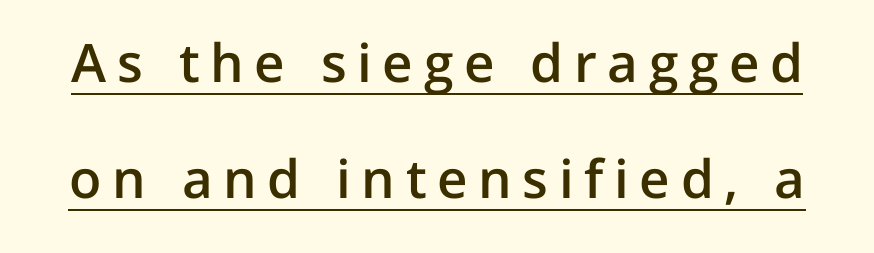
The image shows 53 px semibold sans-serif type, upright; set loose line spacing (2.19x), unusually wide letter spacing (+0.2 em), underlined; low stroke contrast and a medium x-height.
